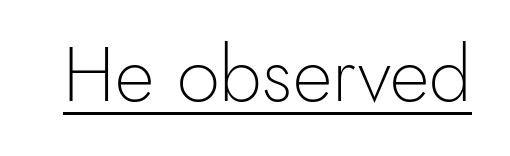
The words here are underlined. These lines are rendered in a variable-pitch font. The rendering keeps characters at their native spacing. It's the straight-up-and-down kind of type. Bold? No — there's no thickening of the strokes.
